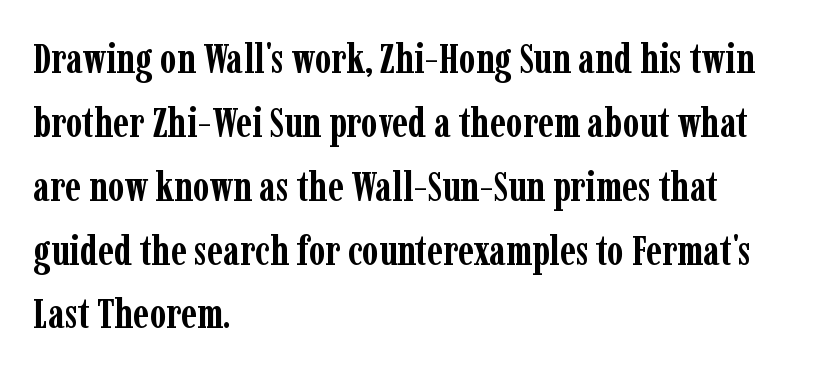
{"serif": "yes", "italic": "no", "bold": "yes", "weight": "semibold", "width": "condensed", "stroke_contrast": "low", "x_height": "medium", "monospaced": "no", "underline": "no", "align": "left", "line_spacing": "normal", "line_spacing_ratio": 1.52, "letter_spacing": "normal", "letter_spacing_em": 0.0, "glyph_px": 42}
